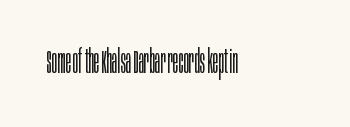
The image shows 33 px light, condensed sans-serif type, upright; set left-aligned, normal letter spacing, not underlined; low stroke contrast and a large x-height.
